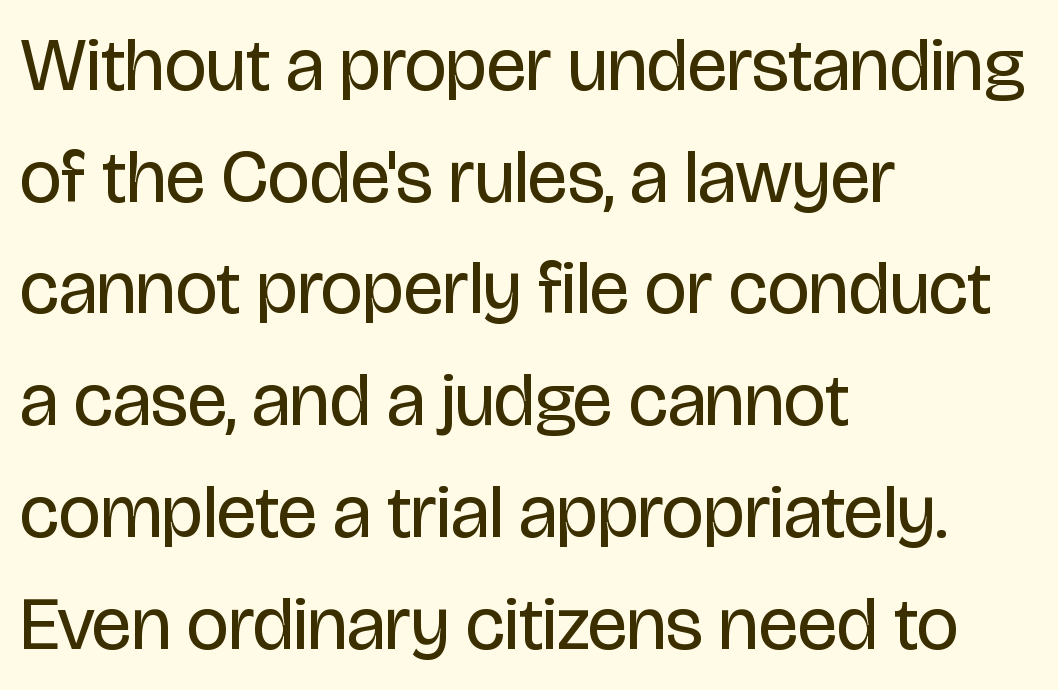
Q: Is the text bold? A: No.
Q: Is the text italic (slanted)? A: No, it is upright.
Q: Is the typeface a serif or a sans-serif typeface? A: Sans-serif.
Q: Is the text underlined? A: No.
Q: How is the paragraph aligned? A: Left-aligned.
Q: Is the spacing between letters normal or unusually wide? A: Normal.
Q: Is the spacing between lines tight, normal or loose? A: Normal.
Q: Width (condensed, normal, or wide)? A: Condensed.
Q: Stroke contrast? A: Low.
Q: x-height? A: Large.
Q: Monospaced? A: No.
